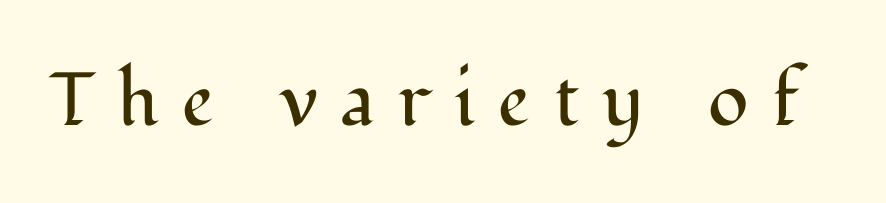
{"serif": "yes", "italic": "no", "bold": "no", "weight": "regular", "width": "normal", "stroke_contrast": "medium", "x_height": "medium", "monospaced": "no", "underline": "no", "letter_spacing": "wide", "letter_spacing_em": 0.31, "glyph_px": 75}
